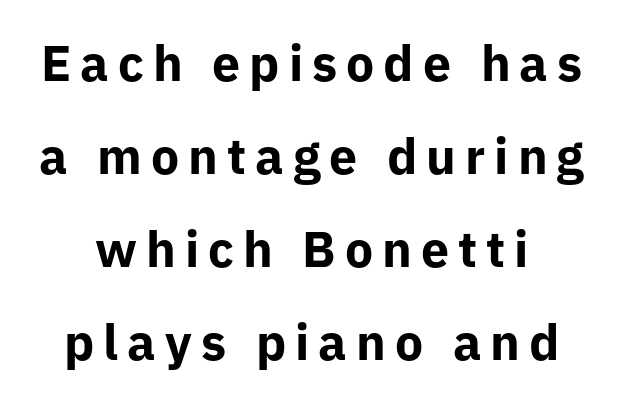
Varying glyph widths throughout — classic text-font behaviour. Check the space under the baseline: it is left empty. The typesetting leans heavy: a genuine bold. I'd call this a sans setting — the letters go barefoot. Rendered with straight, roman letterforms.
